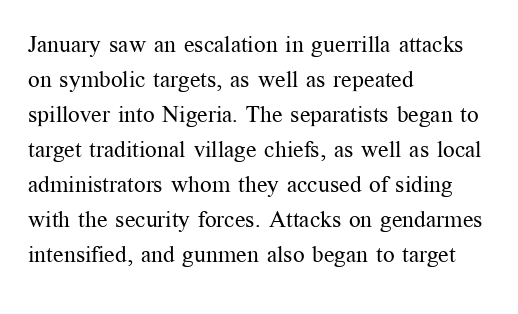
Q: Is the text bold? A: No.
Q: Is the text italic (slanted)? A: No, it is upright.
Q: Is the text underlined? A: No.
Q: How is the paragraph aligned? A: Left-aligned.
Q: Is the spacing between letters normal or unusually wide? A: Normal.
Q: Is the spacing between lines tight, normal or loose? A: Normal.
